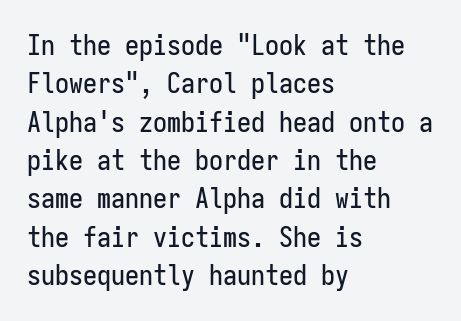
The image shows 28 px condensed sans-serif type, upright, monospaced; set left-aligned, normal line spacing (1.37x), normal letter spacing, not underlined; low stroke contrast and a medium x-height.
